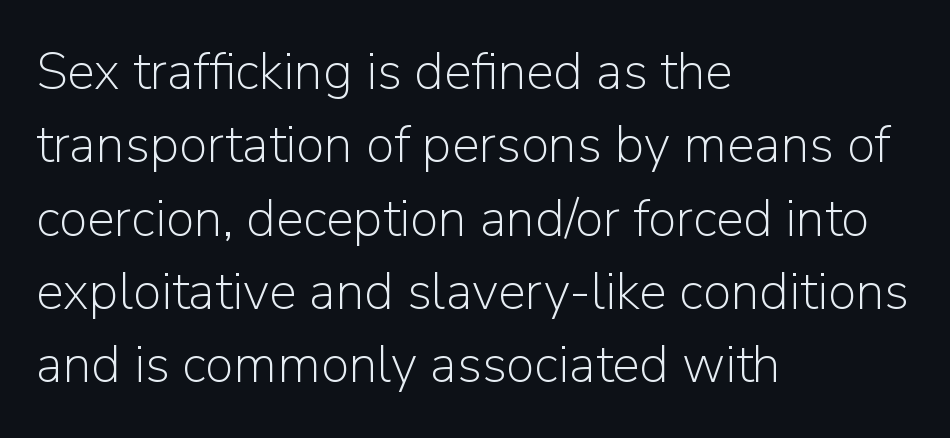
Q: Is the text bold? A: No.
Q: Is the text italic (slanted)? A: No, it is upright.
Q: Is the typeface a serif or a sans-serif typeface? A: Sans-serif.
Q: Is the text underlined? A: No.
Q: How is the paragraph aligned? A: Left-aligned.
Q: Is the spacing between letters normal or unusually wide? A: Normal.
Q: Is the spacing between lines tight, normal or loose? A: Normal.
Q: Width (condensed, normal, or wide)? A: Normal.
Q: Stroke contrast? A: Low.
Q: x-height? A: Medium.
Q: Monospaced? A: No.
